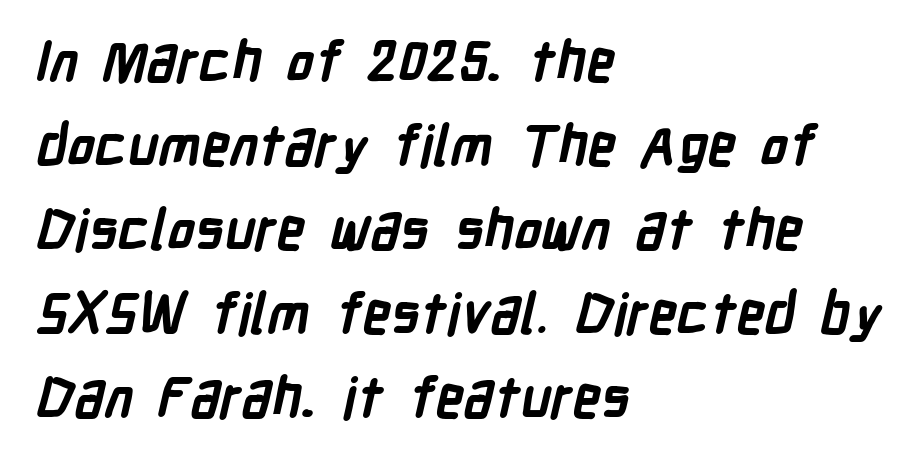
The letters advance in unequal steps, a hallmark of proportional type. The compositor pushed each line to the left boundary. Reading down the column, the eye jumps a familiar distance to each next line. Typographically, this falls in the sans-serif category. Look at the stroke-to-counter ratio: heavy, a bold. Bare-footed words on every line.
